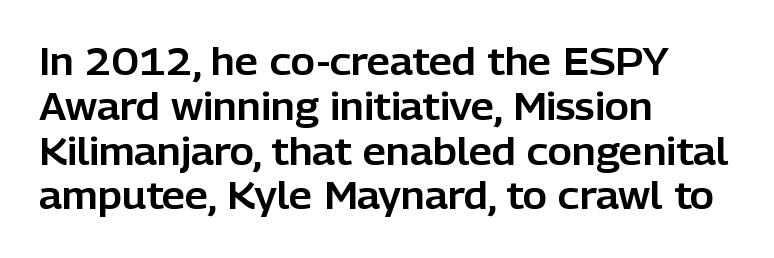
The image shows 37 px sans-serif type, upright; set left-aligned, line spacing 1.21x, normal letter spacing, not underlined; low stroke contrast and a medium x-height.
